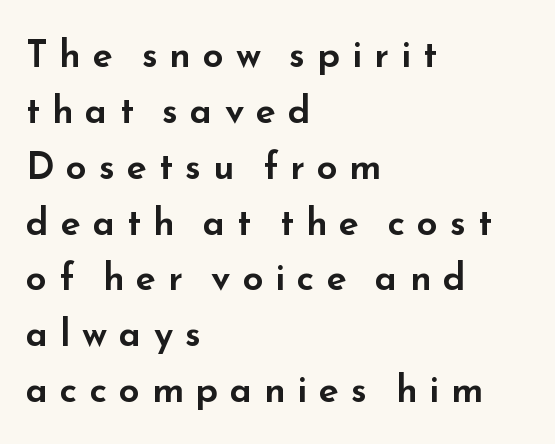
Q: Is the text italic (slanted)? A: No, it is upright.
Q: Is the typeface a serif or a sans-serif typeface? A: Sans-serif.
Q: Is the text underlined? A: No.
Q: How is the paragraph aligned? A: Left-aligned.
Q: Is the spacing between letters normal or unusually wide? A: Unusually wide.
Q: Is the spacing between lines tight, normal or loose? A: Normal.
Q: Width (condensed, normal, or wide)? A: Wide.
Q: Stroke contrast? A: Low.
Q: x-height? A: Small.
Q: Monospaced? A: No.
